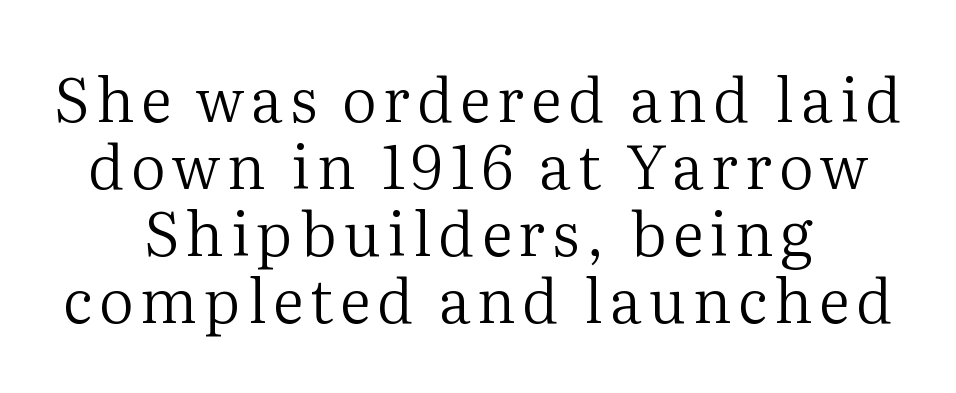
{"serif": "yes", "italic": "no", "bold": "no", "weight": "regular", "width": "normal", "stroke_contrast": "medium", "x_height": "medium", "monospaced": "no", "underline": "no", "align": "center", "line_spacing": "tight", "line_spacing_ratio": 1.1, "glyph_px": 61}
